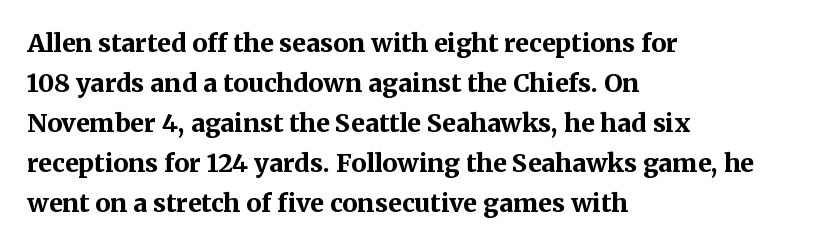
Q: Is the text bold? A: Yes.
Q: Is the text italic (slanted)? A: No, it is upright.
Q: Is the text underlined? A: No.
Q: How is the paragraph aligned? A: Left-aligned.
Q: Is the spacing between letters normal or unusually wide? A: Normal.
Q: Is the spacing between lines tight, normal or loose? A: Normal.
